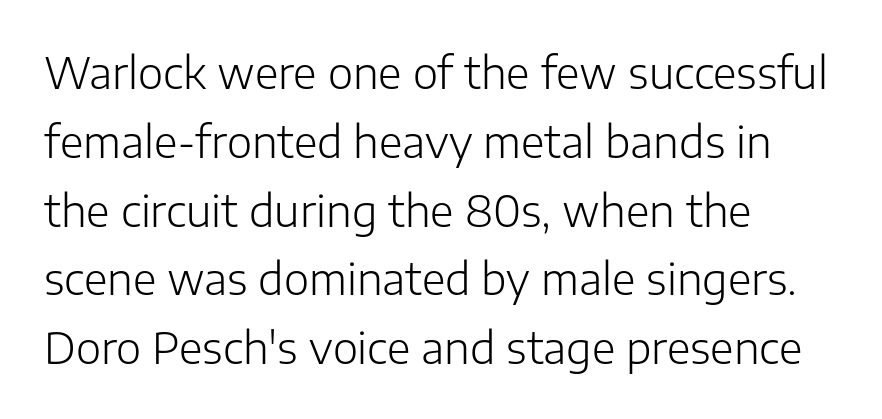
{"serif": "no", "italic": "no", "bold": "no", "weight": "light", "width": "normal", "stroke_contrast": "low", "x_height": "medium", "monospaced": "no", "underline": "no", "align": "left", "line_spacing": "normal", "line_spacing_ratio": 1.6, "letter_spacing": "normal", "letter_spacing_em": 0.0, "glyph_px": 43}
